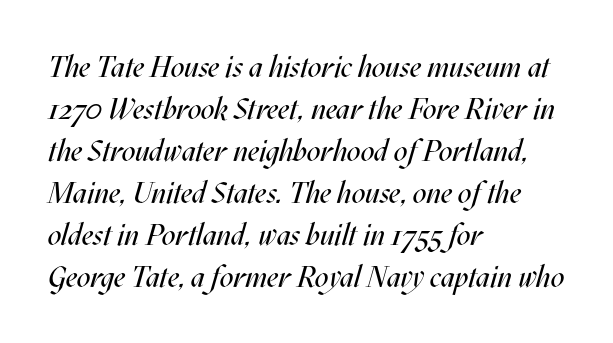
{"italic": "yes", "lean": "right", "slant_degrees": 17, "bold": "no", "weight": "regular", "width": "condensed", "stroke_contrast": "medium", "x_height": "large", "monospaced": "no", "underline": "no", "align": "left", "line_spacing": "normal", "line_spacing_ratio": 1.4, "letter_spacing": "normal", "letter_spacing_em": 0.0, "glyph_px": 30}
